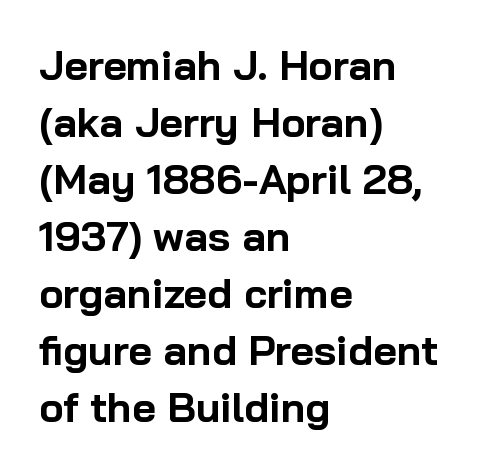
This rendering features lettering with no underline. The characters display no serif detailing; their extremities are plain. Each letter keeps its own natural width here, so spacing adapts to shape. These lines are set flush left with a ragged right edge. Reading down the column, the eye jumps a familiar distance to each next line.
